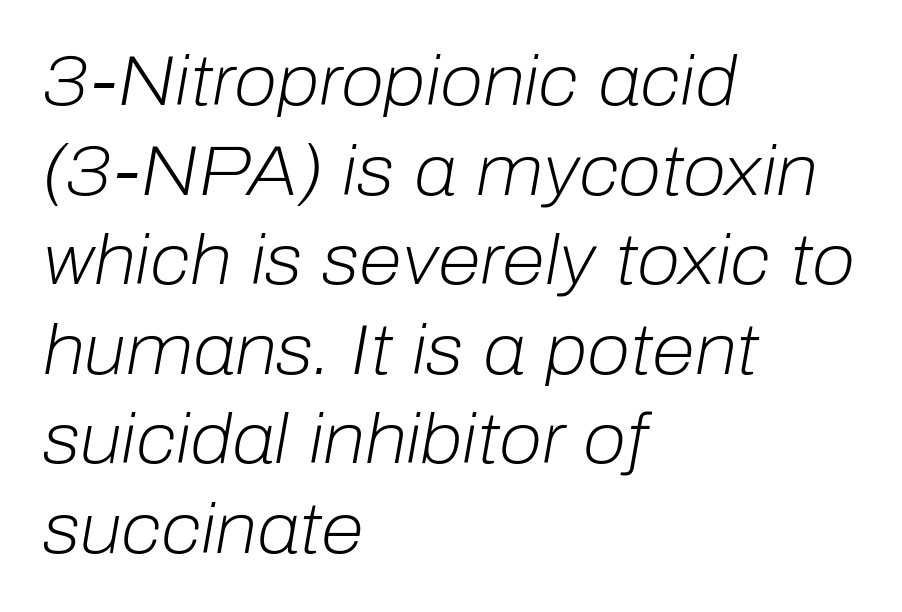
{"italic": "yes", "lean": "right", "slant_degrees": 10, "bold": "no", "weight": "light", "width": "normal", "stroke_contrast": "low", "x_height": "medium", "monospaced": "no", "underline": "no", "align": "left", "line_spacing": "normal", "line_spacing_ratio": 1.28, "letter_spacing": "normal", "letter_spacing_em": 0.0, "glyph_px": 70}
